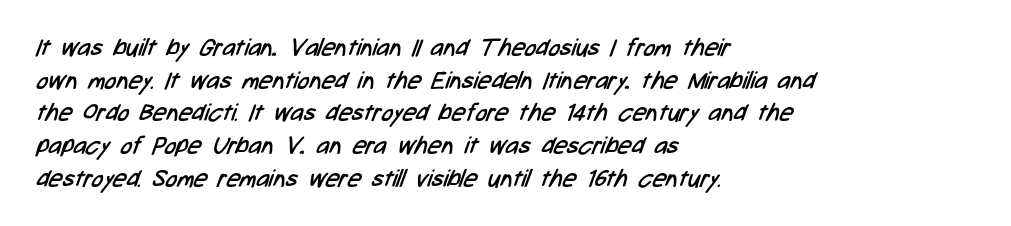
{"bold": "no", "underline": "no", "align": "left", "line_spacing": "normal", "line_spacing_ratio": 1.36, "letter_spacing": "normal", "letter_spacing_em": 0.0, "glyph_px": 24}
